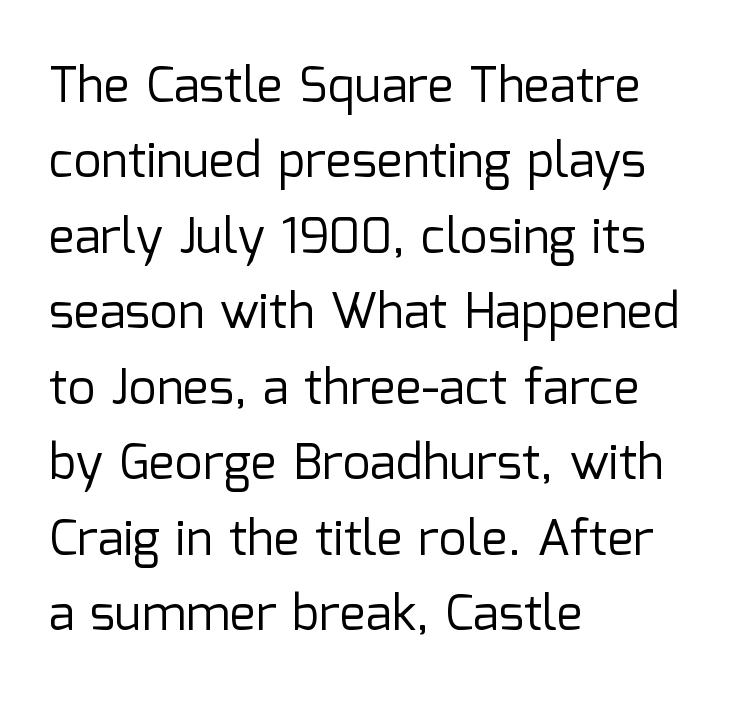
Weight class: somewhere from thin through regular. Each word holds together tightly as a unit, with standard inter-letter gaps. Note the varied advance widths — an 'i' is clearly narrower than an 'm'. Nobody drew a line under any word here. The space between consecutive lines is moderate. Left-aligned paragraph, ragged on the right.
